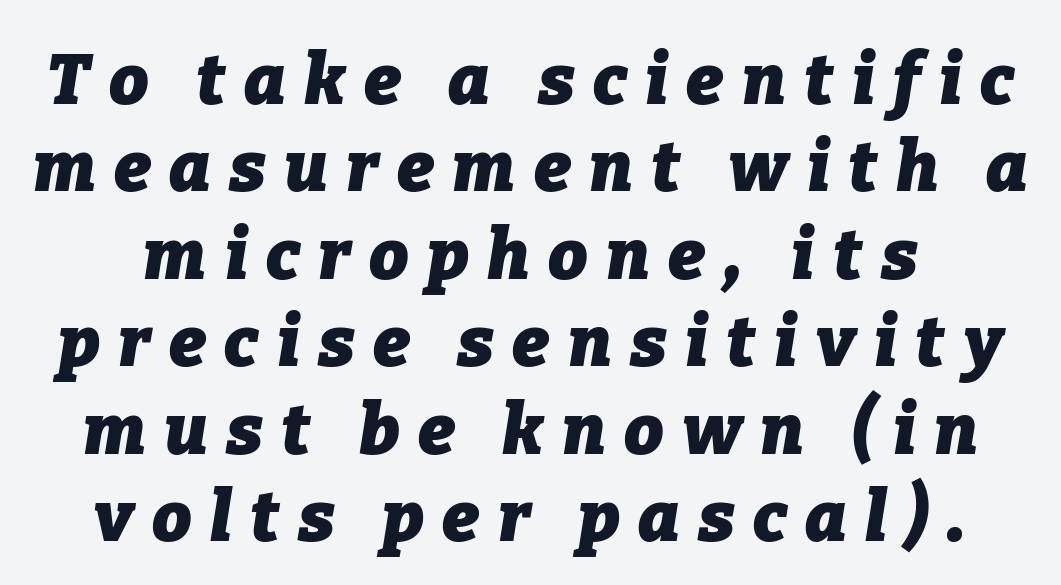
Q: Is the text bold? A: Yes.
Q: Is the text italic (slanted)? A: Yes, it leans right by about 9 degrees.
Q: Is the text underlined? A: No.
Q: How is the paragraph aligned? A: Centered.
Q: Is the spacing between letters normal or unusually wide? A: Unusually wide.
Q: Is the spacing between lines tight, normal or loose? A: Normal.
Q: Width (condensed, normal, or wide)? A: Normal.
Q: Stroke contrast? A: Low.
Q: x-height? A: Medium.
Q: Monospaced? A: No.
